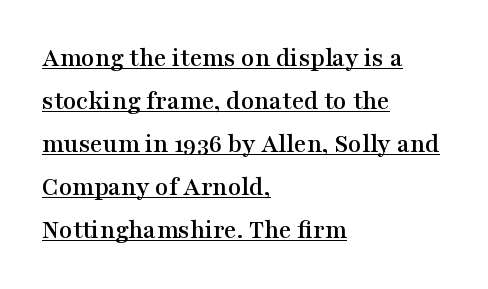
The image shows 27 px text type, upright; set left-aligned, normal line spacing (1.59x), normal letter spacing, underlined.
